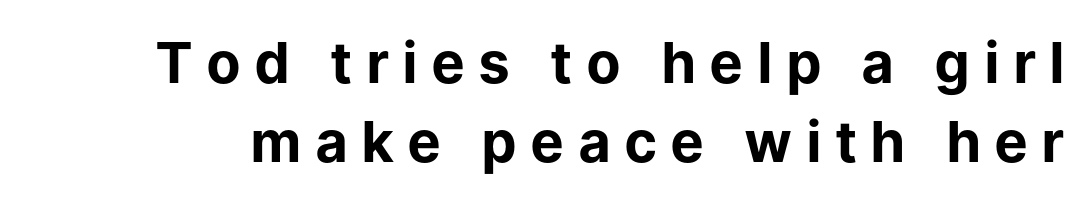
{"serif": "no", "italic": "no", "bold": "yes", "weight": "bold", "width": "normal", "stroke_contrast": "low", "x_height": "medium", "monospaced": "no", "underline": "no", "line_spacing": "normal", "line_spacing_ratio": 1.41, "letter_spacing": "wide", "letter_spacing_em": 0.27, "glyph_px": 56}
